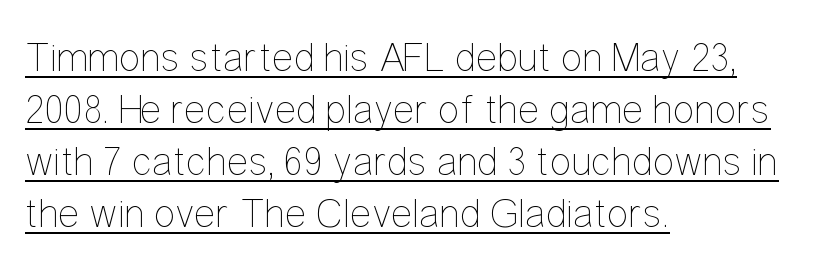
The image shows 41 px thin, condensed type, upright; set left-aligned, normal line spacing (1.27x), normal letter spacing, underlined; low stroke contrast and a medium x-height.
